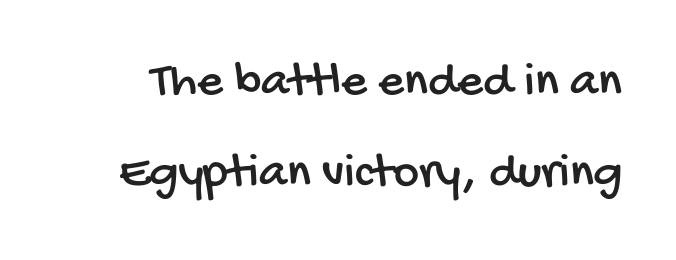
The image shows 50 px condensed sans-serif type; set line spacing 1.83x, normal letter spacing, not underlined; low stroke contrast and a large x-height.
